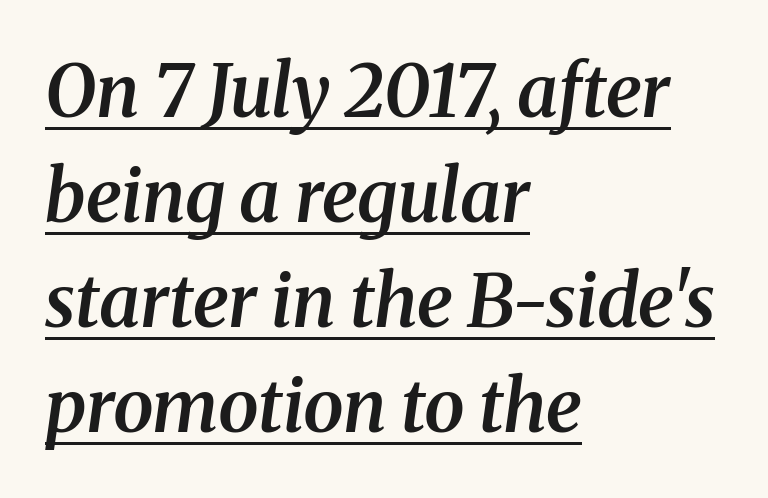
Compared with a centered layout, this one pins lines to the left instead. A fair bit of extra ink — the face is semibold, not bold. The rendering uses a moderate line-height, typical for paragraphs. When letters slant like this, we call the style italic.
